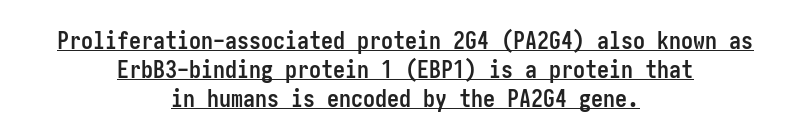
The image shows 24 px bold type, upright; set centered, line spacing 1.21x, normal letter spacing, underlined.
